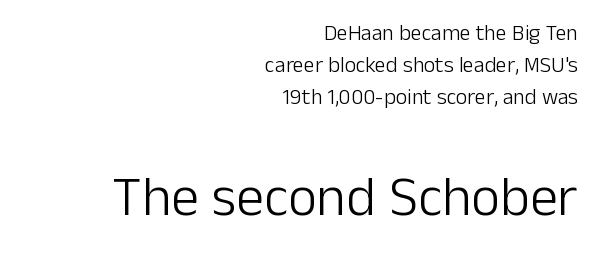
Observe the absence of serifs on each vertical stroke in this sample. Nothing unusual about the tracking: characters are spaced as the font intends. A quiet, ordinary-to-light weight characterises the typeface. Interline gaps are of average width in this sample. This sample has the flowing, uneven cadence of proportional lettering. The lettering stays uniformly vertical, giving the passage a roman look.
